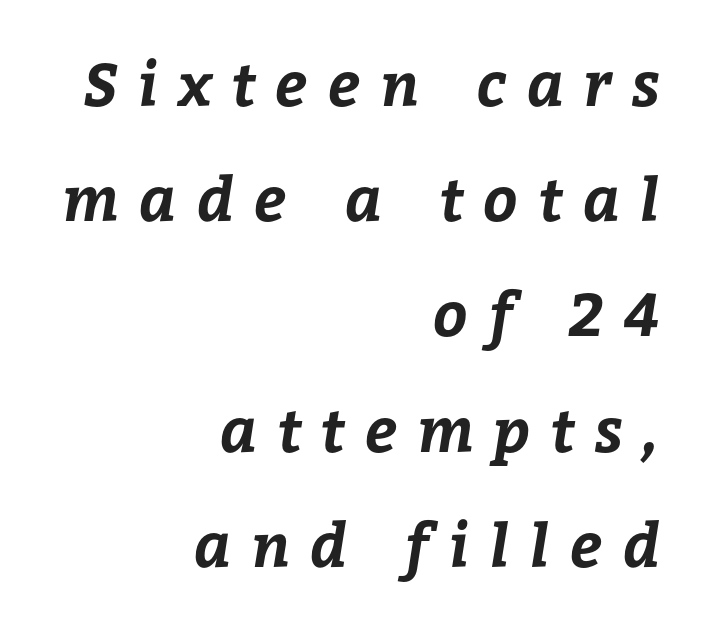
Caption: expanded tracking, letters set apart. Interline gaps are noticeably wide in this sample. The zone under the glyphs is completely vacant. The typesetting leans heavy: a genuine bold. The text block is weighted toward the right margin, trailing off unevenly leftward. Proportional: the letters do not fall into vertical columns.
